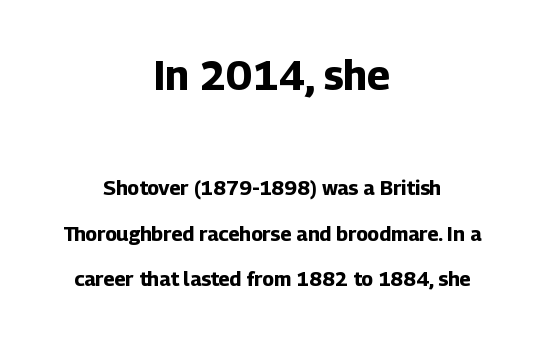
{"serif": "no", "italic": "no", "bold": "yes", "weight": "bold", "width": "normal", "stroke_contrast": "low", "x_height": "medium", "monospaced": "no", "underline": "no", "align": "center", "line_spacing": "loose", "line_spacing_ratio": 2.26, "letter_spacing": "normal", "letter_spacing_em": 0.0, "larger_block": "first", "size_ratio": 2.05, "glyph_px": 41}
